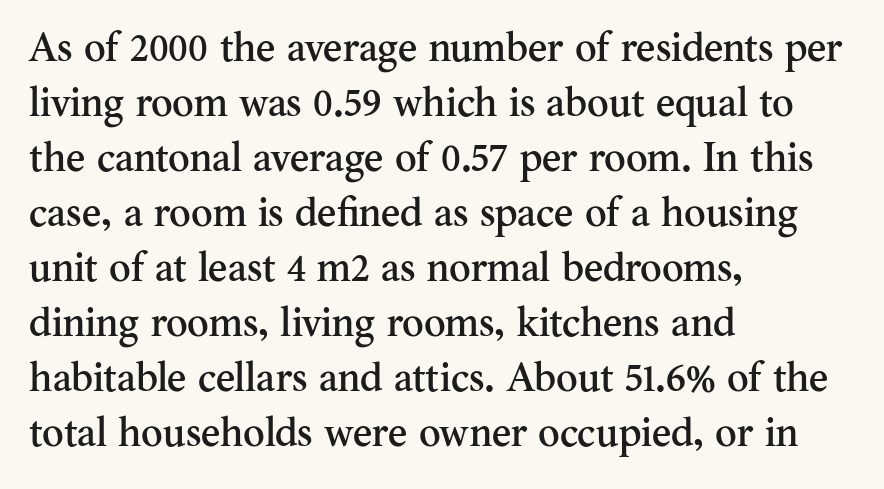
{"serif": "yes", "italic": "no", "width": "normal", "stroke_contrast": "medium", "x_height": "small", "monospaced": "no", "underline": "no", "align": "left", "line_spacing": "normal", "line_spacing_ratio": 1.34, "letter_spacing": "normal", "letter_spacing_em": 0.0, "glyph_px": 41}
